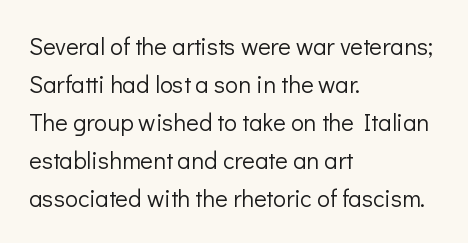
{"italic": "no", "bold": "no", "underline": "no", "align": "left", "line_spacing": "normal", "line_spacing_ratio": 1.58, "letter_spacing": "normal", "letter_spacing_em": 0.0, "glyph_px": 24}
